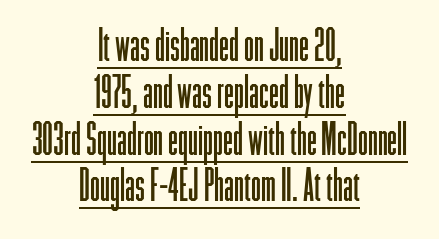
The image shows 45 px light, condensed sans-serif type, upright; set centered, tight line spacing (1.04x), normal letter spacing, underlined; low stroke contrast and a medium x-height.
